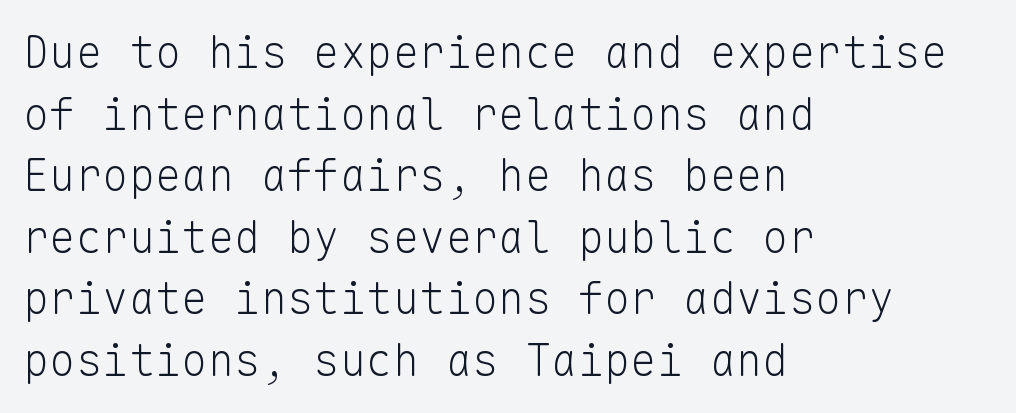
The image shows 44 px light sans-serif type, upright, monospaced; set left-aligned, normal line spacing (1.4x), normal letter spacing, not underlined; low stroke contrast and a medium x-height.
